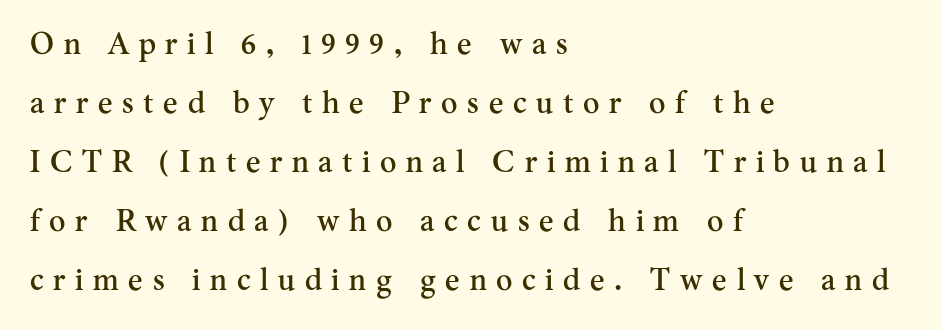
The image shows 31 px serif type, upright; set left-aligned, loose line spacing (1.9x), unusually wide letter spacing (+0.31 em), not underlined; medium stroke contrast and a small x-height.
